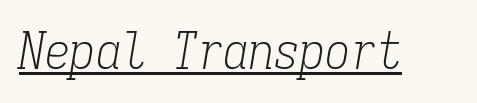
Compared with a typical body face, this is equally light or lighter still. The rendering applies a slant to the glyphs. Check the space under the baseline: a stroke is drawn there. Serif or sans? Serif — the stroke terminals have little feet. Does extra space separate the letters? No, they use regular spacing.
